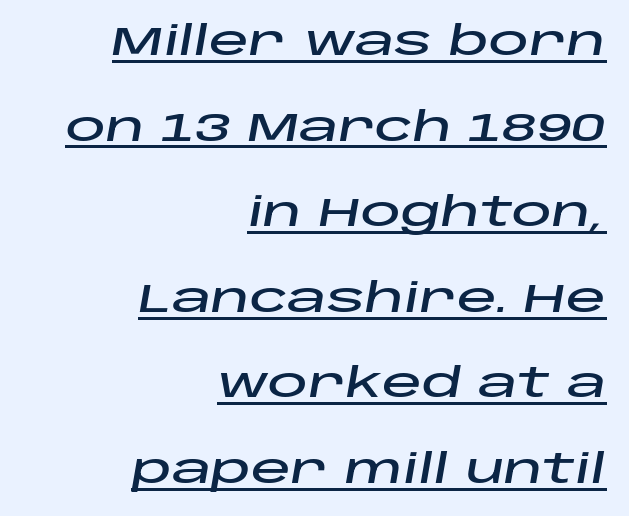
Q: Is the text italic (slanted)? A: Yes, it leans right by about 10 degrees.
Q: Is the text underlined? A: Yes.
Q: How is the paragraph aligned? A: Right-aligned.
Q: Is the spacing between letters normal or unusually wide? A: Normal.
Q: Is the spacing between lines tight, normal or loose? A: Loose.
Q: Width (condensed, normal, or wide)? A: Wide.
Q: Stroke contrast? A: Low.
Q: x-height? A: Large.
Q: Monospaced? A: No.
